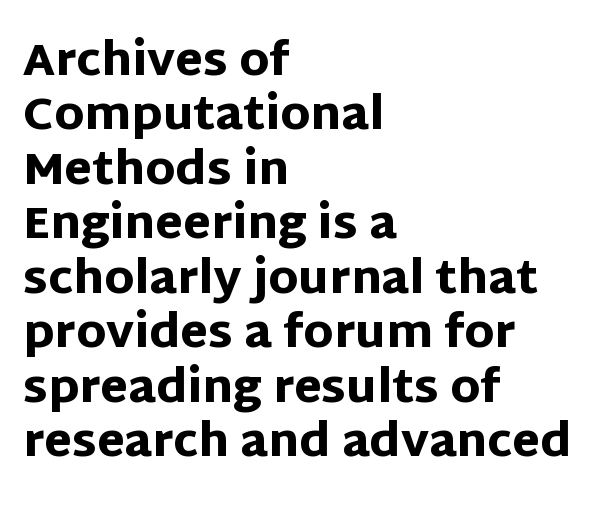
{"serif": "no", "italic": "no", "bold": "yes", "weight": "heavy", "width": "normal", "stroke_contrast": "low", "x_height": "large", "monospaced": "no", "underline": "no", "align": "left", "line_spacing_ratio": 1.21, "letter_spacing": "normal", "letter_spacing_em": 0.0, "glyph_px": 45}
